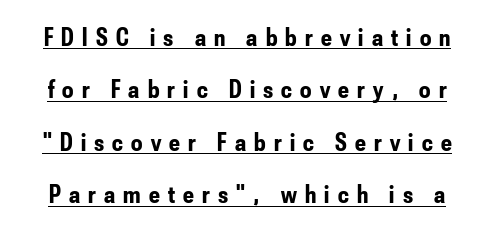
This sample uses expanded letter spacing, leaving extra air between glyphs. Does the lettering tilt? It doesn't — this is upright. The designer dialed line spacing up above the default. These words are printed bold, with thick strokes throughout. The face used here appears with an underline applied.
